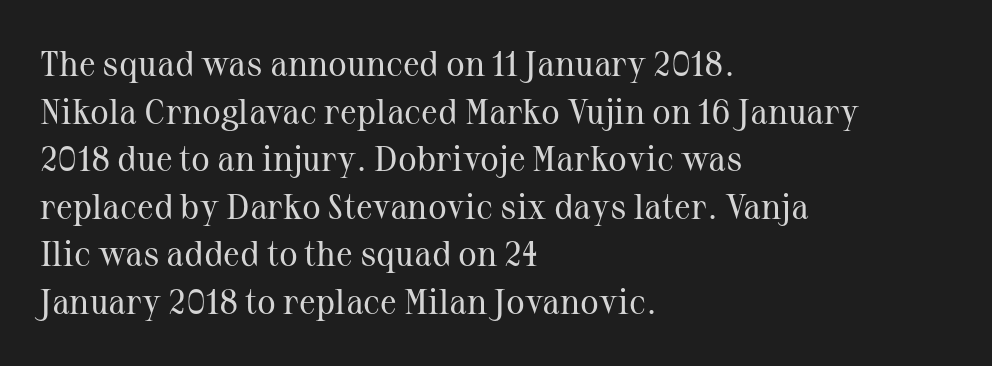
The image shows 35 px regular-weight serif type, upright; set left-aligned, normal line spacing (1.36x), normal letter spacing, not underlined; medium stroke contrast and a medium x-height.
